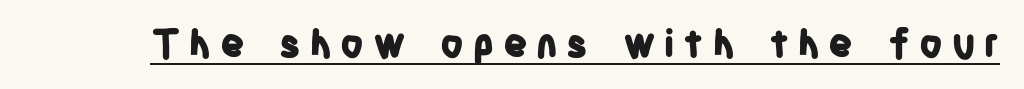
Q: Is the text bold? A: Yes.
Q: Is the text italic (slanted)? A: No, it is upright.
Q: Is the typeface a serif or a sans-serif typeface? A: Sans-serif.
Q: Is the text underlined? A: Yes.
Q: Is the spacing between letters normal or unusually wide? A: Unusually wide.
Q: Width (condensed, normal, or wide)? A: Condensed.
Q: Stroke contrast? A: Low.
Q: x-height? A: Large.
Q: Monospaced? A: No.
